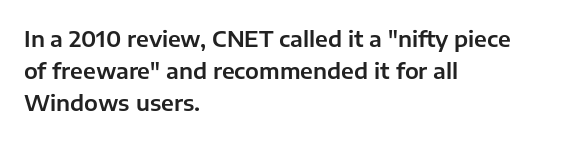
These lines were composed using upright roman letters. If you drew a ruler down the left edge, every line would touch it. In terms of leading, this rendering sits right in the middle. These lines keep a tight, regular rhythm from letter to letter. The glyphs are unaccompanied by any horizontal stroke below them.
